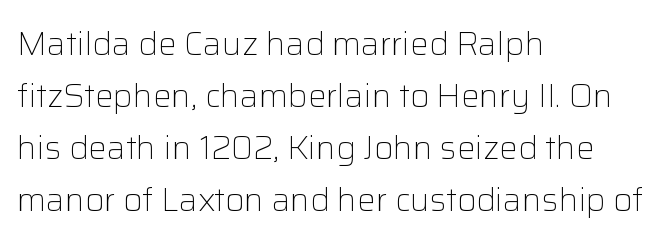
Q: Is the text bold? A: No.
Q: Is the text italic (slanted)? A: No, it is upright.
Q: Is the typeface a serif or a sans-serif typeface? A: Sans-serif.
Q: Is the text underlined? A: No.
Q: How is the paragraph aligned? A: Left-aligned.
Q: Is the spacing between letters normal or unusually wide? A: Normal.
Q: Is the spacing between lines tight, normal or loose? A: Normal.
Q: Width (condensed, normal, or wide)? A: Normal.
Q: Stroke contrast? A: Low.
Q: x-height? A: Medium.
Q: Monospaced? A: No.
